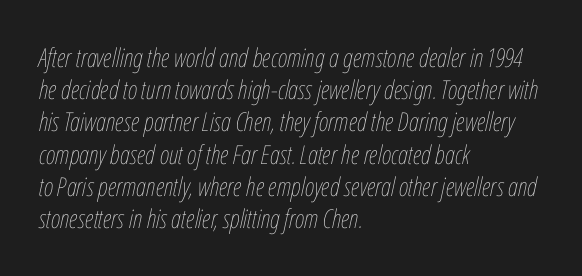
Leftover space on each line is placed entirely after the last word. Anything drawn beneath the words? Only blank space. The letters sit at their default tracking, neither squeezed nor spread. It's the slanting kind of type. The strokes carry an ordinary text weight at most.
